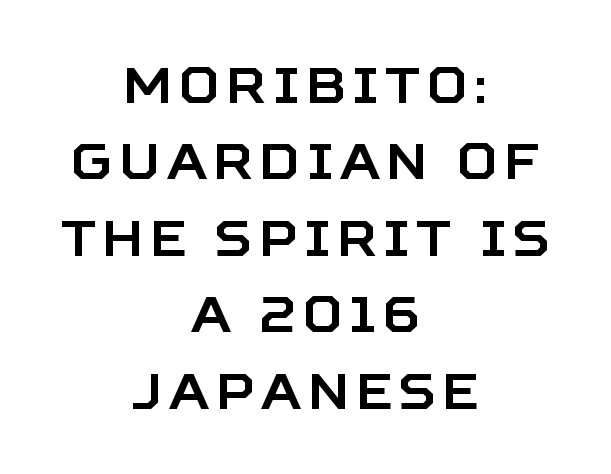
{"serif": "no", "italic": "no", "width": "normal", "stroke_contrast": "low", "x_height": "large", "monospaced": "no", "underline": "no", "align": "center", "line_spacing": "normal", "line_spacing_ratio": 1.53, "glyph_px": 50}
